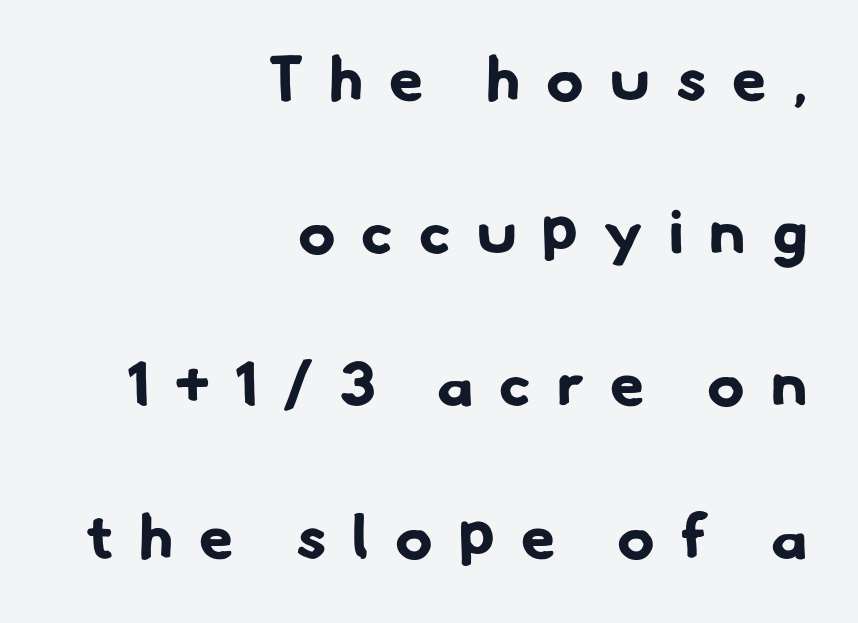
Q: Is the text bold? A: Yes.
Q: Is the typeface a serif or a sans-serif typeface? A: Sans-serif.
Q: Is the text underlined? A: No.
Q: How is the paragraph aligned? A: Right-aligned.
Q: Is the spacing between letters normal or unusually wide? A: Unusually wide.
Q: Is the spacing between lines tight, normal or loose? A: Loose.
Q: Width (condensed, normal, or wide)? A: Normal.
Q: Stroke contrast? A: Low.
Q: x-height? A: Small.
Q: Monospaced? A: No.
